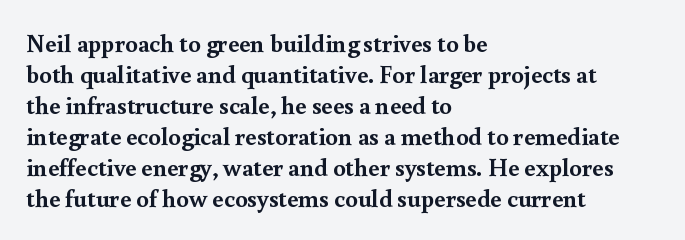
Q: Is the text bold? A: Yes.
Q: Is the text italic (slanted)? A: No, it is upright.
Q: Is the text underlined? A: No.
Q: How is the paragraph aligned? A: Left-aligned.
Q: Is the spacing between letters normal or unusually wide? A: Normal.
